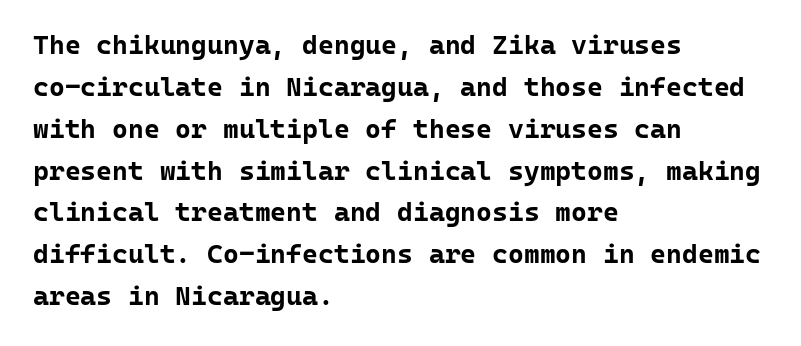
The image shows 27 px bold type, upright; set left-aligned, normal line spacing (1.55x), normal letter spacing, not underlined.
